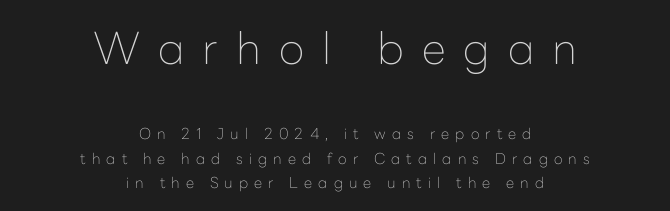
{"serif": "no", "italic": "no", "bold": "no", "weight": "thin", "width": "normal", "stroke_contrast": "low", "x_height": "medium", "monospaced": "no", "underline": "no", "align": "center", "line_spacing": "normal", "line_spacing_ratio": 1.62, "letter_spacing": "wide", "letter_spacing_em": 0.41, "larger_block": "first", "size_ratio": 2.93, "glyph_px": 44}
